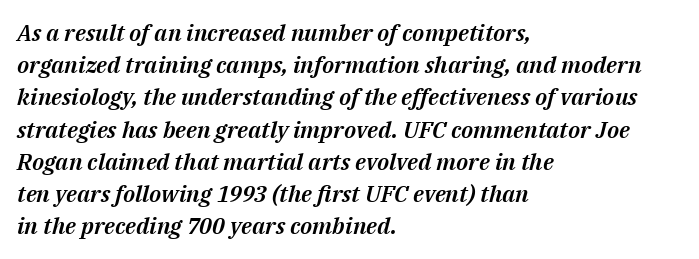
{"italic": "yes", "lean": "right", "slant_degrees": 14, "underline": "no", "align": "left", "line_spacing": "normal", "line_spacing_ratio": 1.4, "letter_spacing": "normal", "letter_spacing_em": 0.0, "glyph_px": 23}
